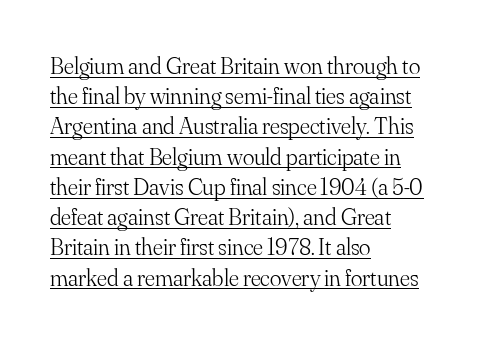
Q: Is the text bold? A: No.
Q: Is the text italic (slanted)? A: No, it is upright.
Q: Is the text underlined? A: Yes.
Q: How is the paragraph aligned? A: Left-aligned.
Q: Is the spacing between letters normal or unusually wide? A: Normal.
Q: Is the spacing between lines tight, normal or loose? A: Normal.
